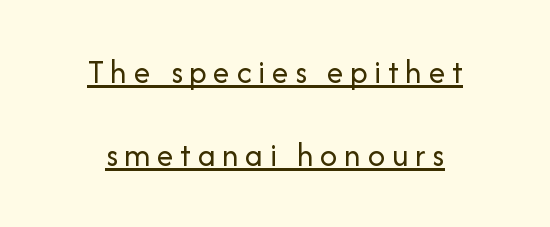
Q: Is the text bold? A: No.
Q: Is the text italic (slanted)? A: No, it is upright.
Q: Is the typeface a serif or a sans-serif typeface? A: Sans-serif.
Q: Is the text underlined? A: Yes.
Q: How is the paragraph aligned? A: Centered.
Q: Is the spacing between lines tight, normal or loose? A: Loose.
Q: Width (condensed, normal, or wide)? A: Normal.
Q: Stroke contrast? A: Low.
Q: x-height? A: Medium.
Q: Monospaced? A: No.
